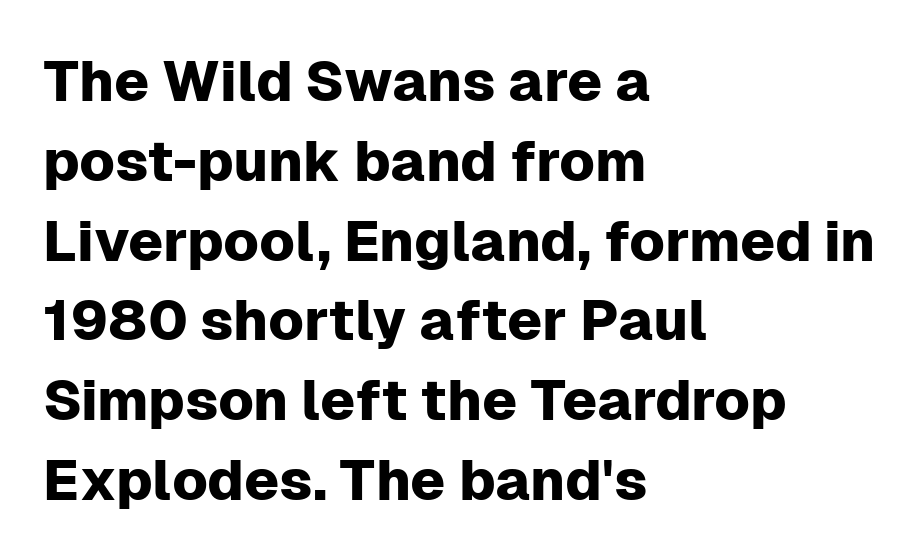
Short note: letters normally spaced. The face used here is a sans, in the tradition of grotesques and geometrics. Summary of vertical rhythm: regular, with standard interline spacing. Does the copy run flush right? No — it runs flush left.
